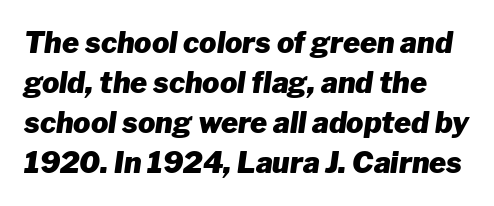
Q: Is the text bold? A: Yes.
Q: Is the text italic (slanted)? A: Yes, it leans right by about 8 degrees.
Q: Is the text underlined? A: No.
Q: Is the spacing between letters normal or unusually wide? A: Normal.
Q: Is the spacing between lines tight, normal or loose? A: Normal.
Q: Width (condensed, normal, or wide)? A: Normal.
Q: Stroke contrast? A: Low.
Q: x-height? A: Medium.
Q: Monospaced? A: No.
